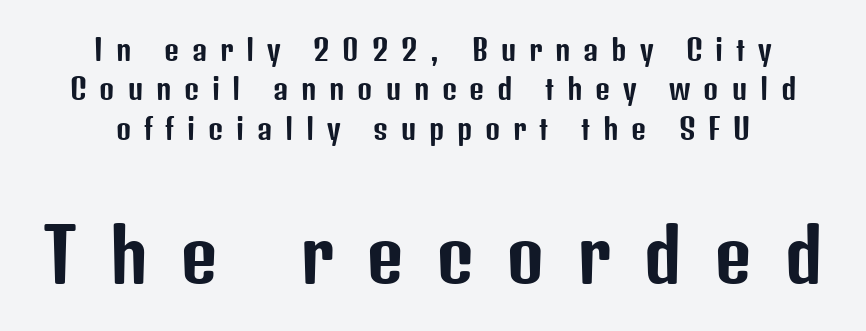
{"serif": "no", "italic": "no", "width": "condensed", "stroke_contrast": "low", "x_height": "medium", "monospaced": "no", "underline": "no", "align": "center", "line_spacing": "normal", "line_spacing_ratio": 1.36, "letter_spacing": "wide", "letter_spacing_em": 0.44, "larger_block": "second", "size_ratio": 2.52, "glyph_px": 73}
